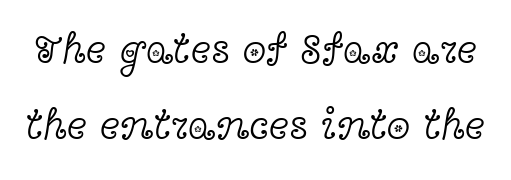
{"serif": "yes", "bold": "no", "weight": "light", "width": "wide", "x_height": "medium", "monospaced": "no", "underline": "no", "line_spacing_ratio": 1.76, "letter_spacing": "normal", "letter_spacing_em": 0.0, "glyph_px": 43}
